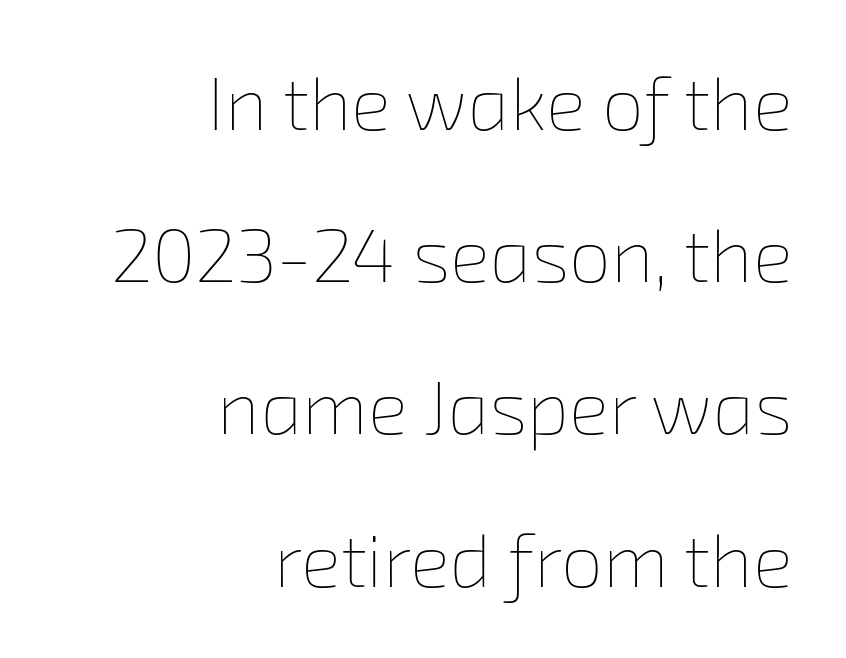
The image shows 75 px thin type; set right-aligned, loose line spacing (2.03x), normal letter spacing, not underlined; low stroke contrast and a medium x-height.
